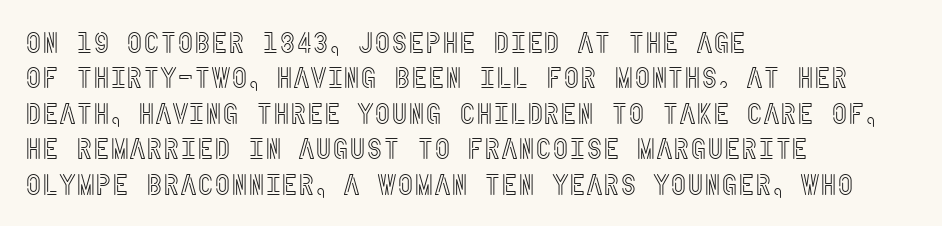
{"italic": "no", "width": "condensed", "x_height": "large", "underline": "no", "align": "left", "line_spacing_ratio": 1.22, "letter_spacing": "normal", "letter_spacing_em": 0.0, "glyph_px": 29}
